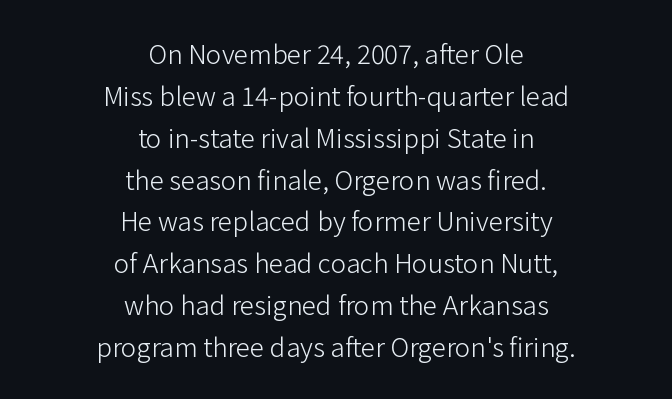
The image shows 26 px text type, upright; set centered, normal line spacing (1.61x), normal letter spacing, not underlined.
